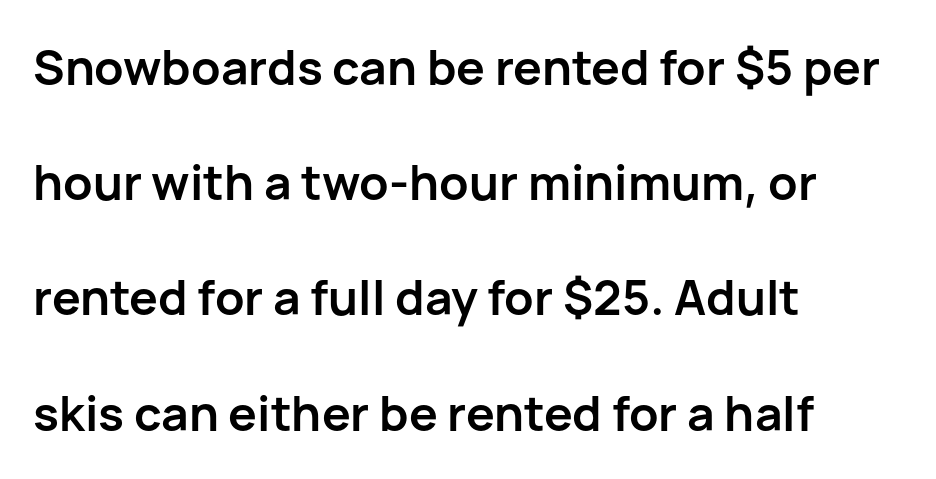
The image shows 48 px semibold sans-serif type, upright; set left-aligned, loose line spacing (2.4x), normal letter spacing, not underlined; low stroke contrast and a medium x-height.
